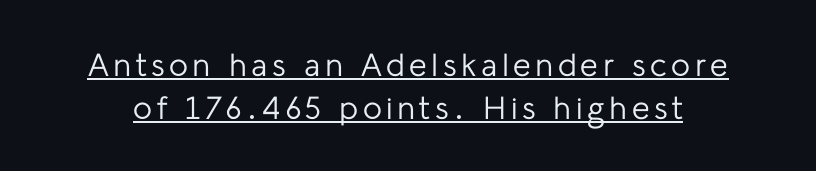
Q: Is the text bold? A: No.
Q: Is the text italic (slanted)? A: No, it is upright.
Q: Is the typeface a serif or a sans-serif typeface? A: Sans-serif.
Q: Is the text underlined? A: Yes.
Q: Is the spacing between lines tight, normal or loose? A: Normal.
Q: Width (condensed, normal, or wide)? A: Normal.
Q: Stroke contrast? A: Low.
Q: x-height? A: Medium.
Q: Monospaced? A: No.
